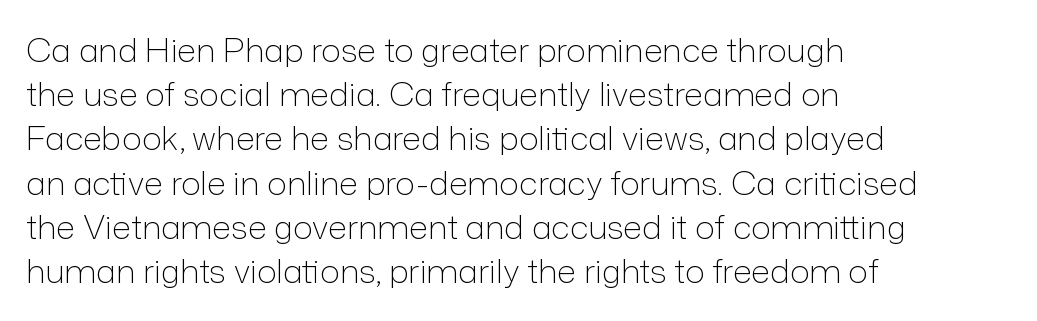
Notice how the passage keeps a crisp vertical edge on the left only. Think of a printed novel: that variable character pitch is what you see here. The designer left line spacing at the default. Students, note that the glyphs here touch the page at normal intervals. Nope, no serifs anywhere on these letters. The weight tops out at a normal text grade.
